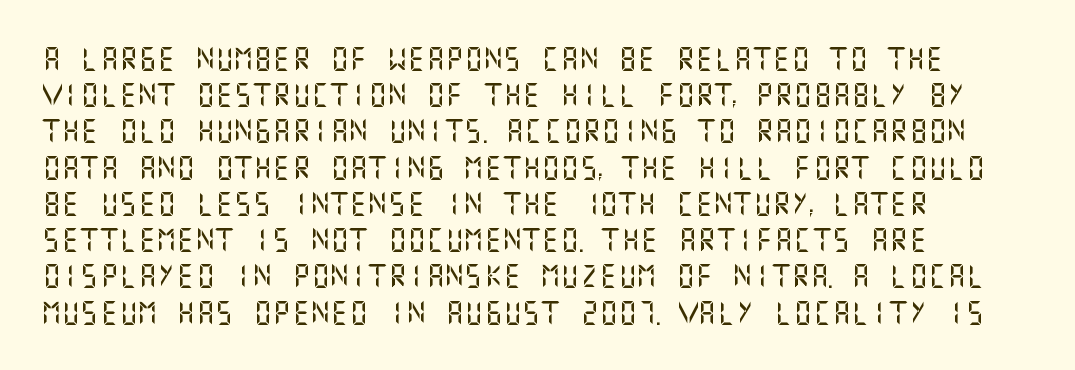
Q: Is the text italic (slanted)? A: No, it is upright.
Q: Is the text underlined? A: No.
Q: How is the paragraph aligned? A: Left-aligned.
Q: Is the spacing between letters normal or unusually wide? A: Normal.
Q: Is the spacing between lines tight, normal or loose? A: Normal.
